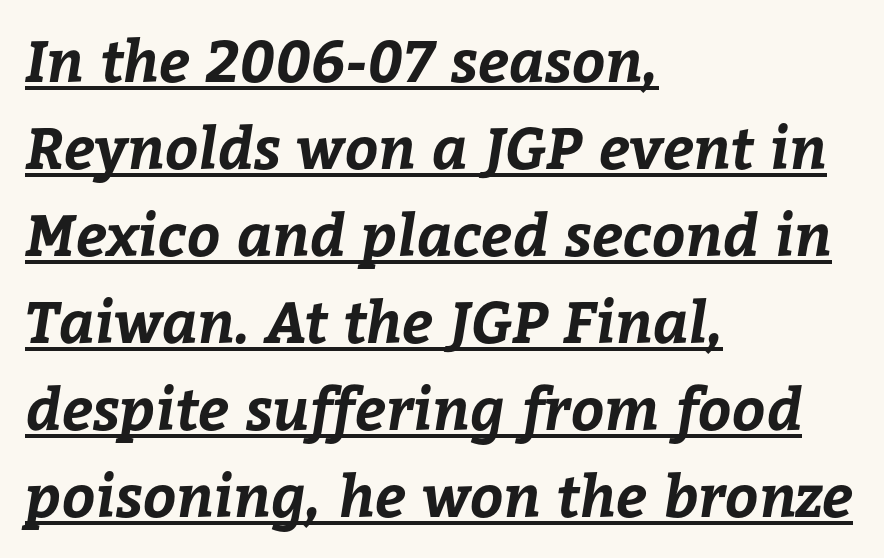
The image shows 58 px bold type; set left-aligned, normal line spacing (1.5x), normal letter spacing, underlined; low stroke contrast and a medium x-height.
